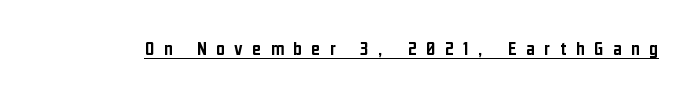
Here the glyphs are tracked loosely, breaking word shapes into spaced letters. A typesetter would mark this as roman, not italic. You can see a thin bar hugging the bottom of the glyphs.
